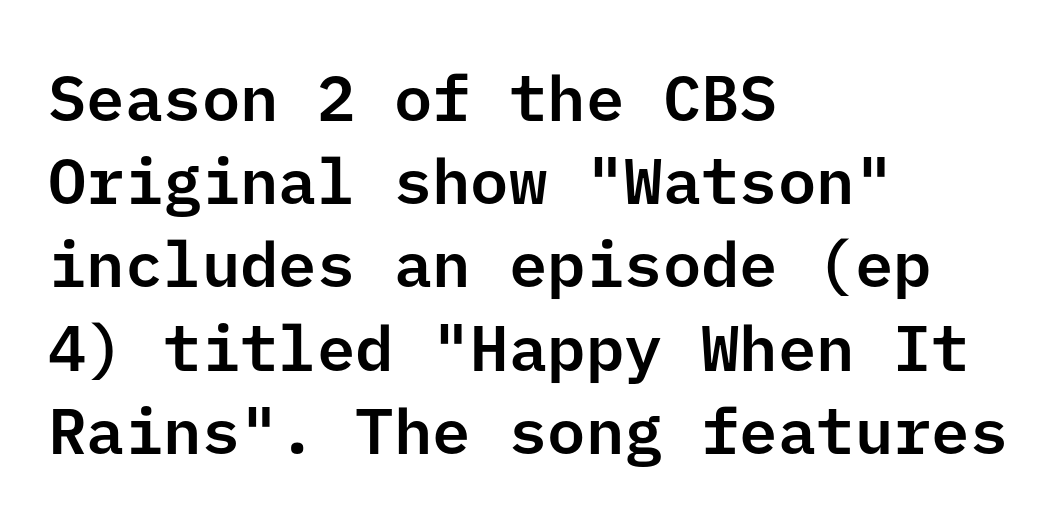
The image shows 64 px sans-serif type, upright; set left-aligned, normal line spacing (1.3x), normal letter spacing, not underlined; low stroke contrast and a medium x-height.
